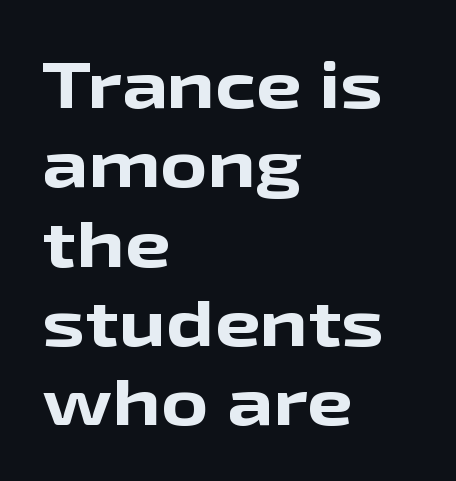
The image shows 65 px bold, wide sans-serif type, upright; set left-aligned, line spacing 1.22x, normal letter spacing, not underlined; low stroke contrast and a medium x-height.
